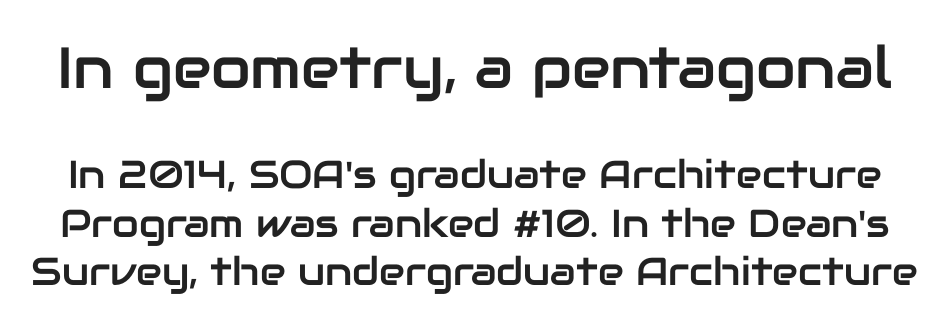
{"serif": "no", "italic": "no", "width": "normal", "stroke_contrast": "low", "x_height": "medium", "monospaced": "no", "underline": "no", "line_spacing": "normal", "line_spacing_ratio": 1.25, "letter_spacing": "normal", "letter_spacing_em": 0.0, "larger_block": "first", "size_ratio": 1.49, "glyph_px": 58}
